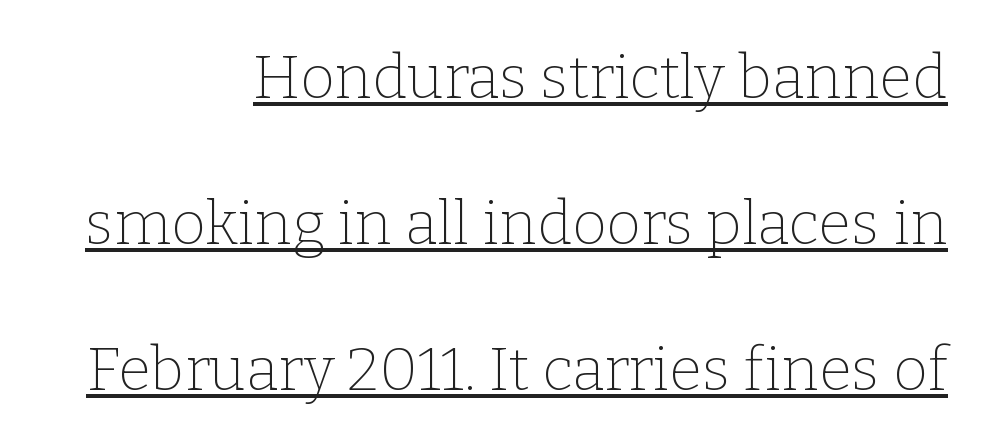
{"serif": "yes", "italic": "no", "bold": "no", "weight": "thin", "width": "normal", "stroke_contrast": "low", "x_height": "medium", "monospaced": "no", "underline": "yes", "align": "right", "line_spacing": "loose", "line_spacing_ratio": 2.43, "letter_spacing": "normal", "letter_spacing_em": 0.0, "glyph_px": 60}
